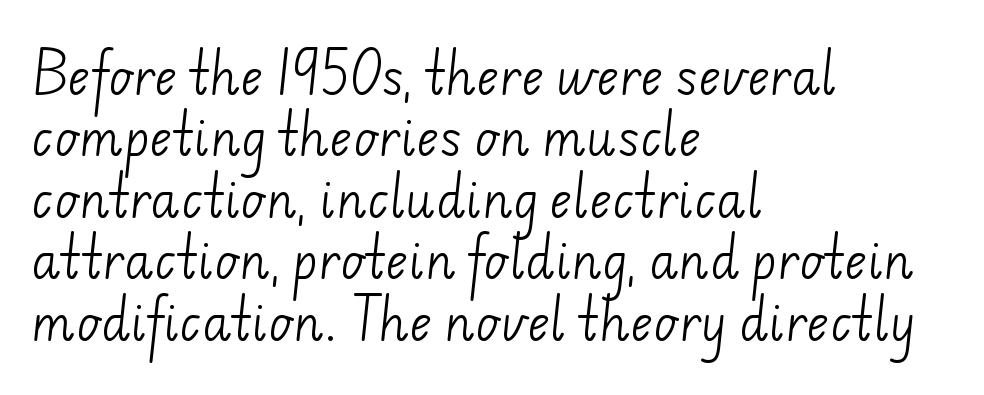
{"serif": "no", "bold": "no", "weight": "light", "width": "normal", "stroke_contrast": "low", "x_height": "small", "monospaced": "no", "underline": "no", "align": "left", "line_spacing": "normal", "line_spacing_ratio": 1.28, "letter_spacing": "normal", "letter_spacing_em": 0.0, "glyph_px": 48}
